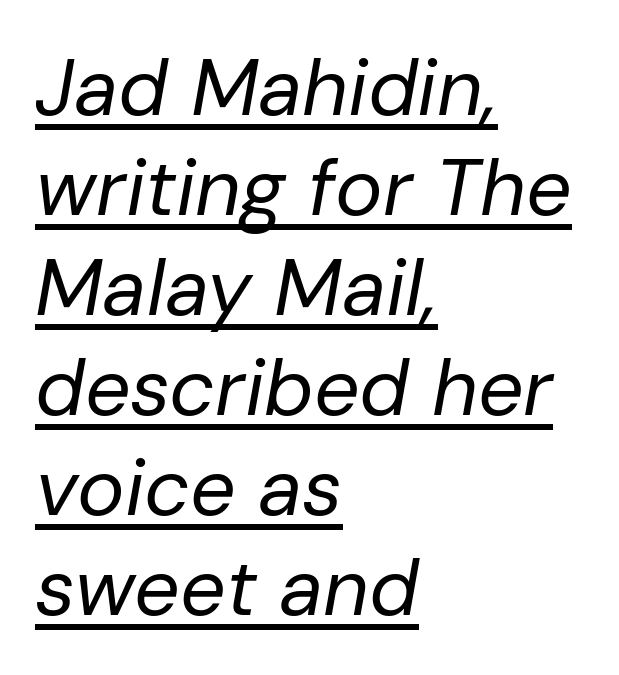
The letters sit at their default tracking, neither squeezed nor spread. The text block is weighted toward the left margin, trailing off unevenly rightward. In terms of posture, this sample is oblique. Varying glyph widths throughout — classic text-font behaviour.
